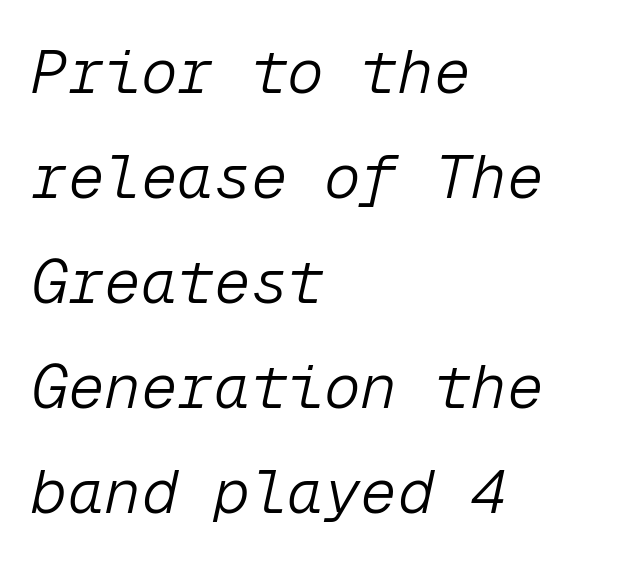
{"italic": "yes", "lean": "right", "slant_degrees": 12, "bold": "no", "weight": "light", "width": "normal", "stroke_contrast": "low", "x_height": "medium", "monospaced": "yes", "underline": "no", "align": "left", "line_spacing_ratio": 1.72, "letter_spacing": "normal", "letter_spacing_em": 0.0, "glyph_px": 61}
